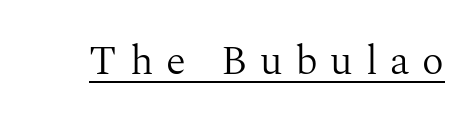
The image shows 41 px light serif type, upright; set unusually wide letter spacing (+0.31 em), underlined; medium stroke contrast and a medium x-height.
